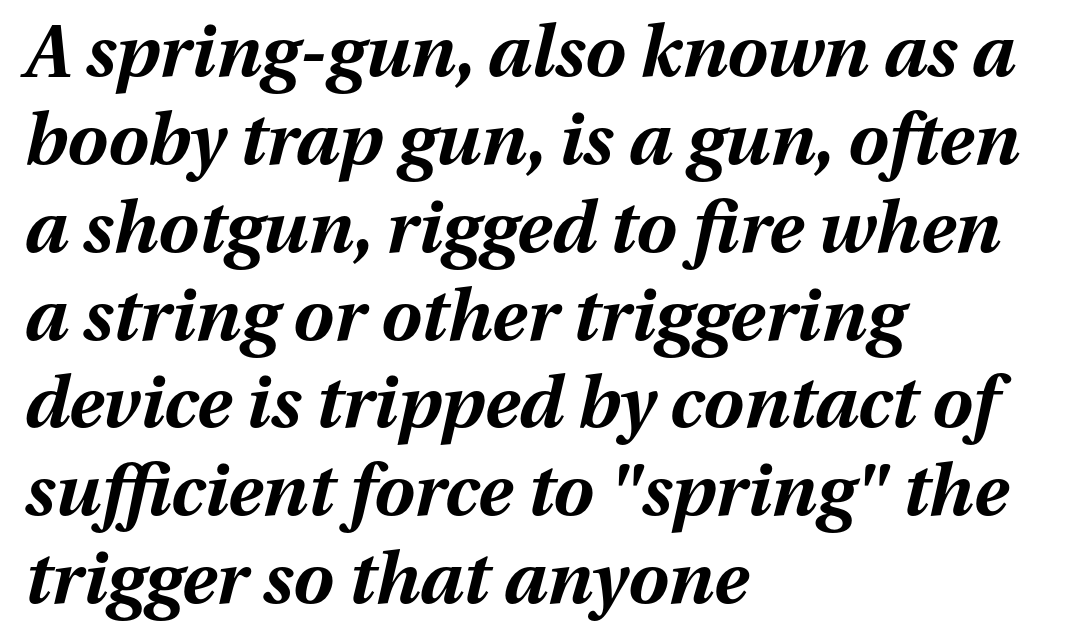
Q: Is the text bold? A: Yes.
Q: Is the text italic (slanted)? A: Yes, it leans right by about 13 degrees.
Q: Is the text underlined? A: No.
Q: How is the paragraph aligned? A: Left-aligned.
Q: Is the spacing between letters normal or unusually wide? A: Normal.
Q: Width (condensed, normal, or wide)? A: Normal.
Q: Stroke contrast? A: Medium.
Q: x-height? A: Medium.
Q: Monospaced? A: No.
